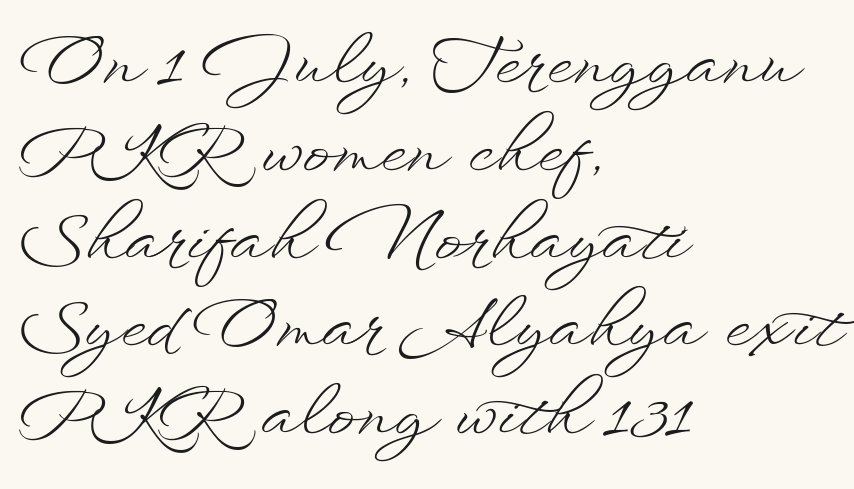
Q: Is the text bold? A: No.
Q: Is the text italic (slanted)? A: Yes.
Q: Is the text underlined? A: No.
Q: How is the paragraph aligned? A: Left-aligned.
Q: Is the spacing between letters normal or unusually wide? A: Normal.
Q: Is the spacing between lines tight, normal or loose? A: Normal.
Q: Width (condensed, normal, or wide)? A: Wide.
Q: Stroke contrast? A: Low.
Q: x-height? A: Small.
Q: Monospaced? A: No.
